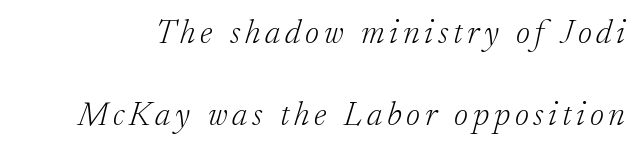
Q: Is the text bold? A: No.
Q: Is the text italic (slanted)? A: Yes, it leans right by about 17 degrees.
Q: Is the typeface a serif or a sans-serif typeface? A: Serif.
Q: Is the text underlined? A: No.
Q: Is the spacing between lines tight, normal or loose? A: Loose.
Q: Width (condensed, normal, or wide)? A: Normal.
Q: Stroke contrast? A: Low.
Q: x-height? A: Small.
Q: Monospaced? A: No.
